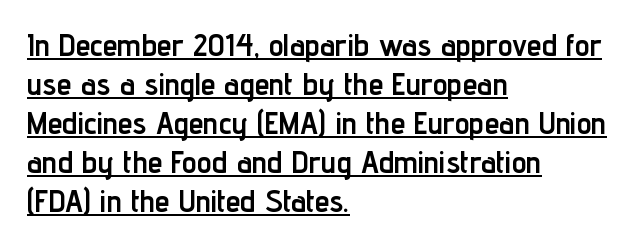
Tall strokes in this sample are plumb rather than angled. A sans-serif font was chosen for this passage. Is this a fixed-width face? No — the glyphs have proportional, varying widths. Underlining? Definitely there. The letters sit at their default tracking, neither squeezed nor spread. Stroke thickness is high; the sample reads as a true bold.
